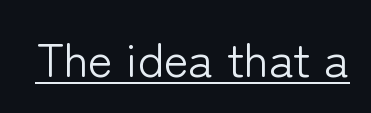
{"serif": "no", "italic": "no", "bold": "no", "weight": "light", "width": "normal", "stroke_contrast": "low", "x_height": "medium", "monospaced": "no", "underline": "yes", "letter_spacing": "normal", "letter_spacing_em": 0.0, "glyph_px": 47}
